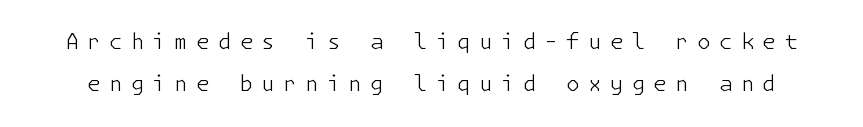
The image shows 22 px text type, upright; set line spacing 1.89x, unusually wide letter spacing (+0.37 em), not underlined.
